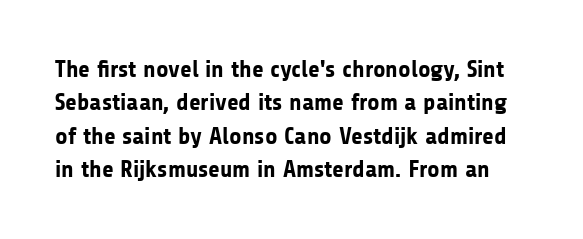
Nobody touched the tracking dial on this one. Heavy, bold letterforms. The passage shown stacks its lines at a standard gap. Italic: no, the glyphs are upright roman. The baseline area is clear.
